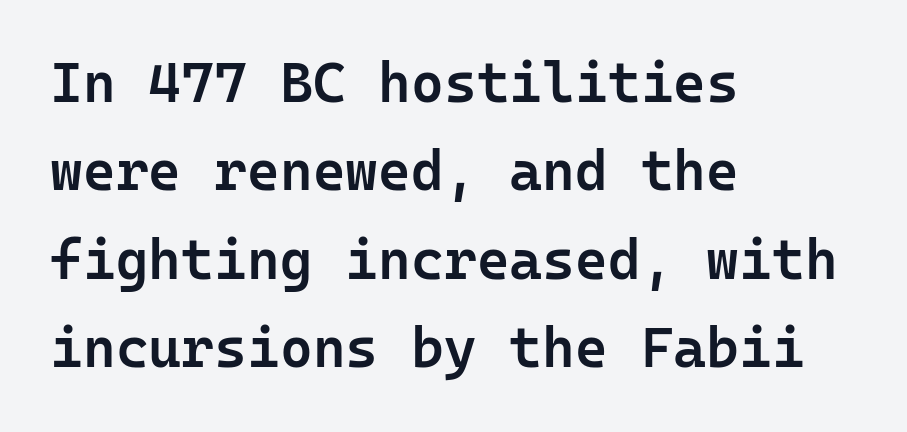
The image shows 56 px semibold sans-serif type, upright, monospaced; set left-aligned, normal line spacing (1.58x), normal letter spacing, not underlined; low stroke contrast and a medium x-height.
